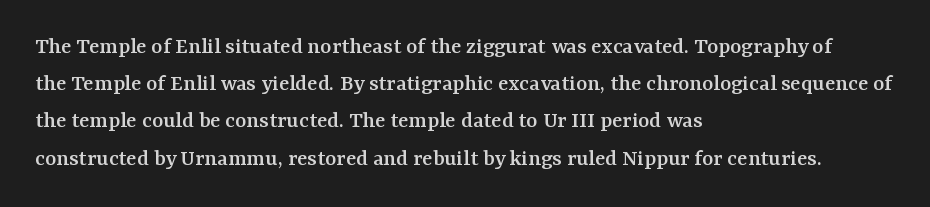
The image shows 24 px text type, upright; set left-aligned, normal line spacing (1.55x), normal letter spacing, not underlined.
